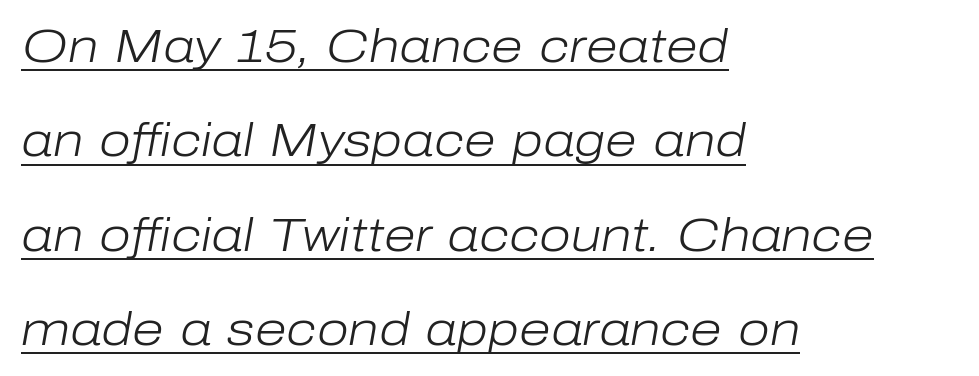
The image shows 46 px light type, italic (leaning right); set left-aligned, loose line spacing (2.05x), normal letter spacing, underlined; low stroke contrast and a medium x-height.
